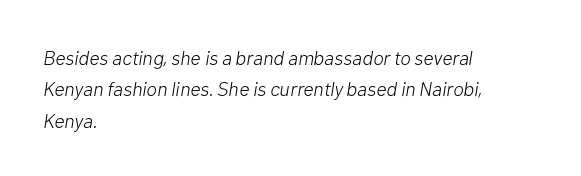
The image shows 20 px text type, italic (leaning right); set left-aligned, normal line spacing (1.57x), normal letter spacing, not underlined.
